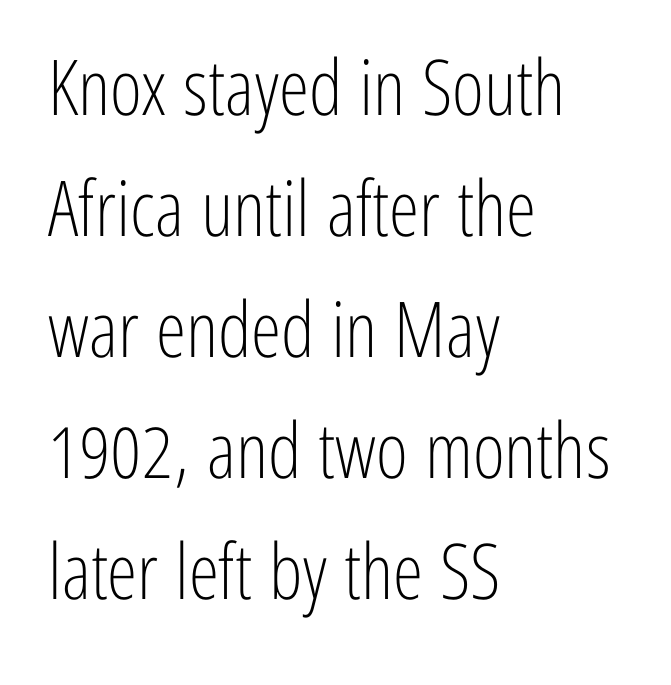
Note the varied advance widths — an 'i' is clearly narrower than an 'm'. The zone under the glyphs is completely vacant. Vertically, the passage feels balanced, rows spaced as you'd expect. Does extra space separate the letters? No, they use regular spacing. Is this a sans? Yes — the strokes have no serifs.
